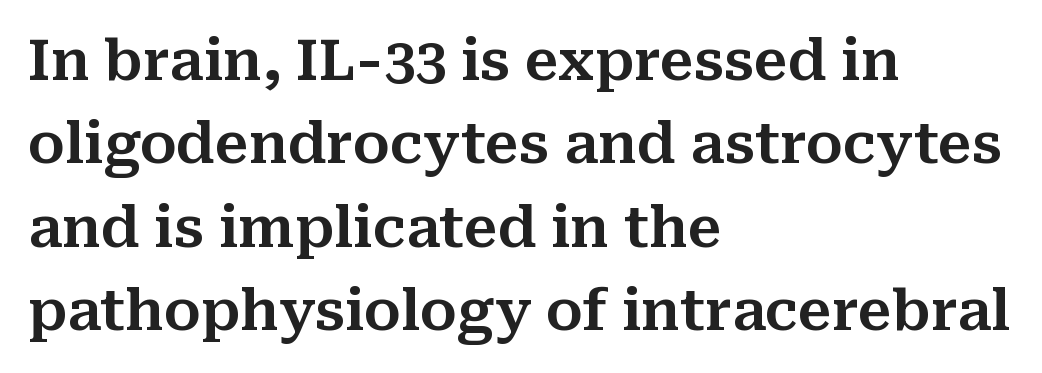
{"serif": "yes", "italic": "no", "width": "normal", "stroke_contrast": "medium", "x_height": "medium", "monospaced": "no", "underline": "no", "align": "left", "line_spacing": "normal", "line_spacing_ratio": 1.49, "letter_spacing": "normal", "letter_spacing_em": 0.0, "glyph_px": 56}
